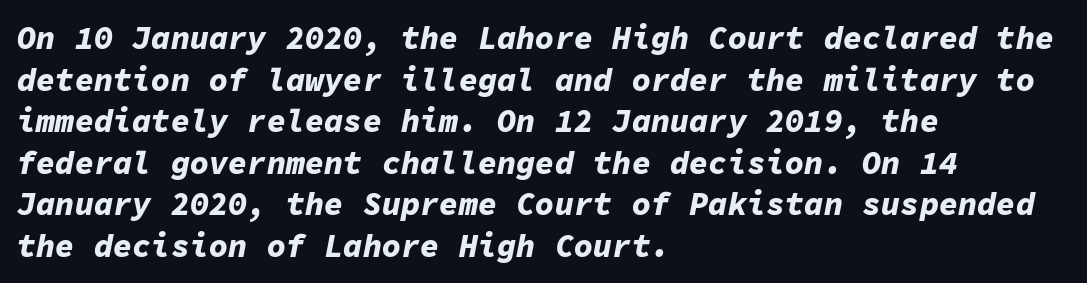
Q: Is the text bold? A: Yes.
Q: Is the text italic (slanted)? A: Yes, it leans right by about 11 degrees.
Q: Is the text underlined? A: No.
Q: How is the paragraph aligned? A: Left-aligned.
Q: Is the spacing between letters normal or unusually wide? A: Normal.
Q: Is the spacing between lines tight, normal or loose? A: Normal.
Q: Width (condensed, normal, or wide)? A: Normal.
Q: Stroke contrast? A: Low.
Q: x-height? A: Medium.
Q: Monospaced? A: Yes.
